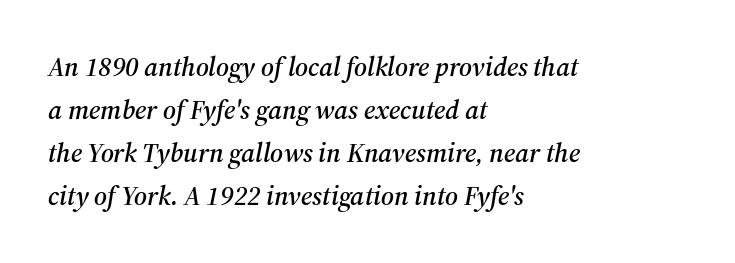
Q: Is the text italic (slanted)? A: Yes, it leans right by about 12 degrees.
Q: Is the text underlined? A: No.
Q: How is the paragraph aligned? A: Left-aligned.
Q: Is the spacing between letters normal or unusually wide? A: Normal.
Q: Is the spacing between lines tight, normal or loose? A: Normal.
